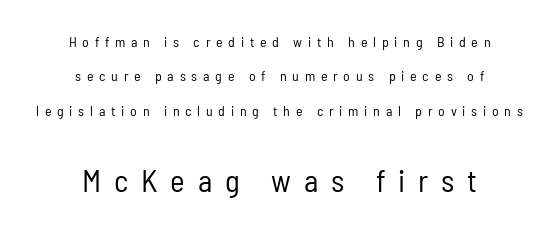
{"serif": "no", "italic": "no", "bold": "no", "weight": "regular", "width": "condensed", "stroke_contrast": "low", "x_height": "medium", "monospaced": "no", "underline": "no", "align": "center", "line_spacing": "loose", "line_spacing_ratio": 2.45, "letter_spacing": "wide", "letter_spacing_em": 0.41, "larger_block": "second", "size_ratio": 2.21, "glyph_px": 31}
